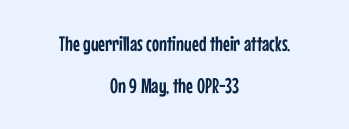
Quick note: underline off. Each word holds together tightly as a unit, with standard inter-letter gaps. In terms of leading, this rendering errs on the spacious side. Posture: straight, roman, zero tilt. A student would call this center alignment; a typographer would say set centered.
